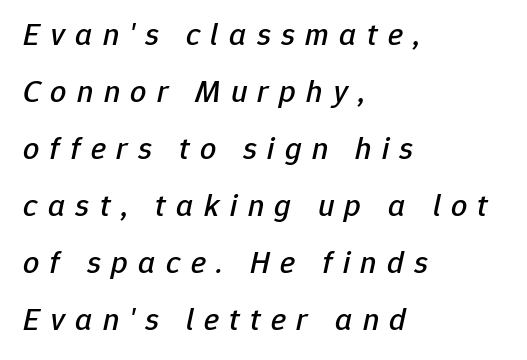
A classic flush-left, rag-right setting is used for this passage. The line texture is sparse and dotted thanks to wide tracking. The specimen reads as italic at a glance. The specimen omits any rule beneath the text block's lines.
